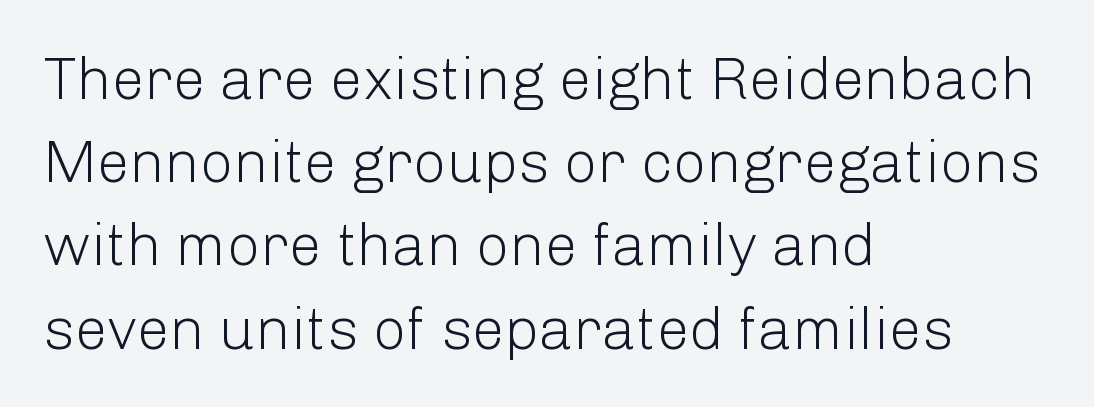
This sample uses an upright cut, with every glyph sitting square on the baseline. Observe the ordinary spacing: letters are neighbours, not strangers. The line-height multiplier appears to be the usual default. Here the designer chose a conventional face with non-uniform glyph widths. The rag falls on the right side of this text block. Words float on clear page, feet unadorned.
